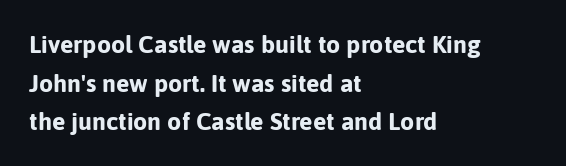
{"italic": "no", "bold": "yes", "underline": "no", "align": "left", "line_spacing": "normal", "line_spacing_ratio": 1.55, "letter_spacing": "normal", "letter_spacing_em": 0.0, "glyph_px": 25}
